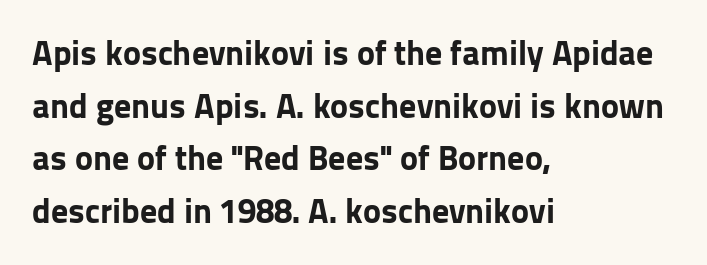
Q: Is the text bold? A: Yes.
Q: Is the text italic (slanted)? A: No, it is upright.
Q: Is the typeface a serif or a sans-serif typeface? A: Sans-serif.
Q: Is the text underlined? A: No.
Q: How is the paragraph aligned? A: Left-aligned.
Q: Is the spacing between letters normal or unusually wide? A: Normal.
Q: Is the spacing between lines tight, normal or loose? A: Normal.
Q: Width (condensed, normal, or wide)? A: Normal.
Q: Stroke contrast? A: Low.
Q: x-height? A: Medium.
Q: Monospaced? A: No.
